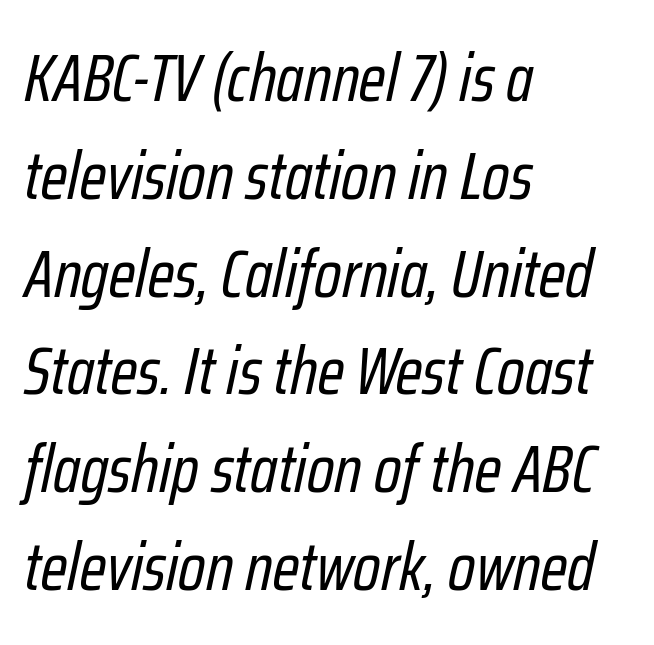
The image shows 67 px regular-weight, condensed type, italic (leaning right); set left-aligned, normal line spacing (1.46x), normal letter spacing, not underlined; low stroke contrast and a medium x-height.
